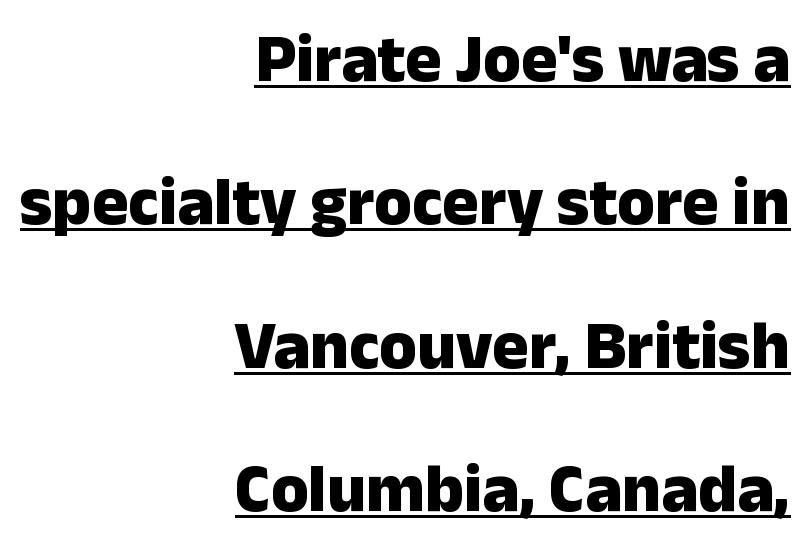
Q: Is the text bold? A: Yes.
Q: Is the text italic (slanted)? A: No, it is upright.
Q: Is the typeface a serif or a sans-serif typeface? A: Sans-serif.
Q: Is the text underlined? A: Yes.
Q: How is the paragraph aligned? A: Right-aligned.
Q: Is the spacing between letters normal or unusually wide? A: Normal.
Q: Is the spacing between lines tight, normal or loose? A: Loose.
Q: Width (condensed, normal, or wide)? A: Normal.
Q: Stroke contrast? A: Low.
Q: x-height? A: Medium.
Q: Monospaced? A: No.
